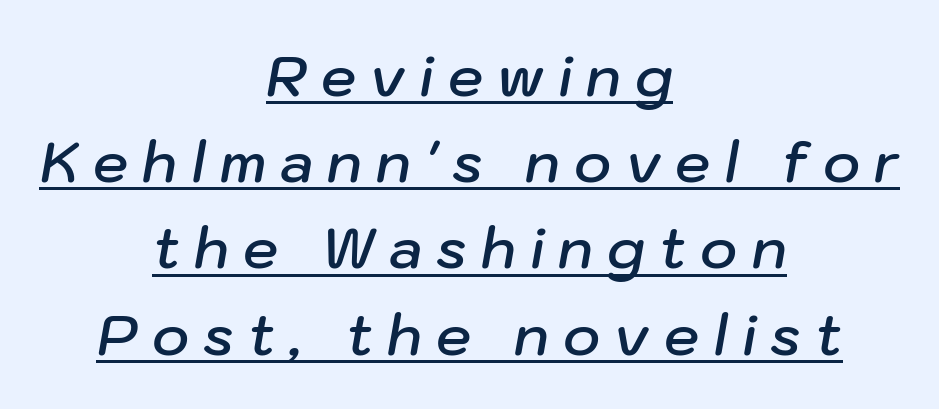
Typographic density is moderately raised because the face is semibold. A baseline rule has been typeset under these characters. Characters follow at a spacing far wider than the type designer built in. Italic? Definitely — the glyphs are oblique. You could not count columns in this text — the font is proportionally spaced.
